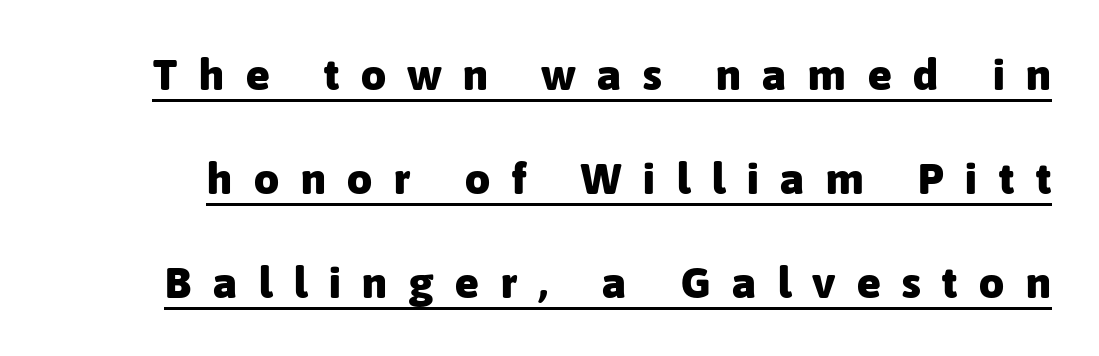
Q: Is the text bold? A: Yes.
Q: Is the text italic (slanted)? A: No, it is upright.
Q: Is the typeface a serif or a sans-serif typeface? A: Sans-serif.
Q: Is the text underlined? A: Yes.
Q: Is the spacing between letters normal or unusually wide? A: Unusually wide.
Q: Is the spacing between lines tight, normal or loose? A: Loose.
Q: Width (condensed, normal, or wide)? A: Normal.
Q: Stroke contrast? A: Low.
Q: x-height? A: Medium.
Q: Monospaced? A: No.
